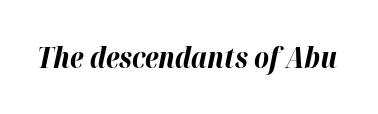
The image shows 29 px bold type, italic (leaning right); set normal letter spacing, not underlined; high stroke contrast and a medium x-height.
